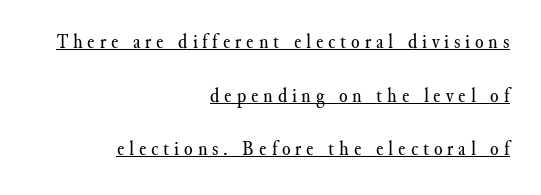
What stands out about the letter spacing? Its width — letters are far apart. Summary of weight: not heavy and not bold. The lines in this sample share a right terminus and differ only in where they begin. The space between consecutive lines is lavish.
